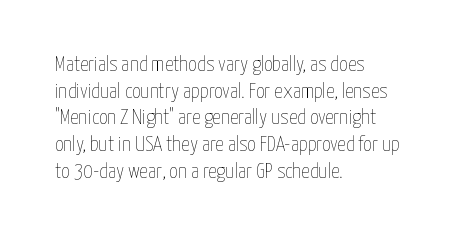
{"italic": "no", "bold": "no", "underline": "no", "align": "left", "line_spacing": "normal", "line_spacing_ratio": 1.27, "letter_spacing": "normal", "letter_spacing_em": 0.0, "glyph_px": 21}
